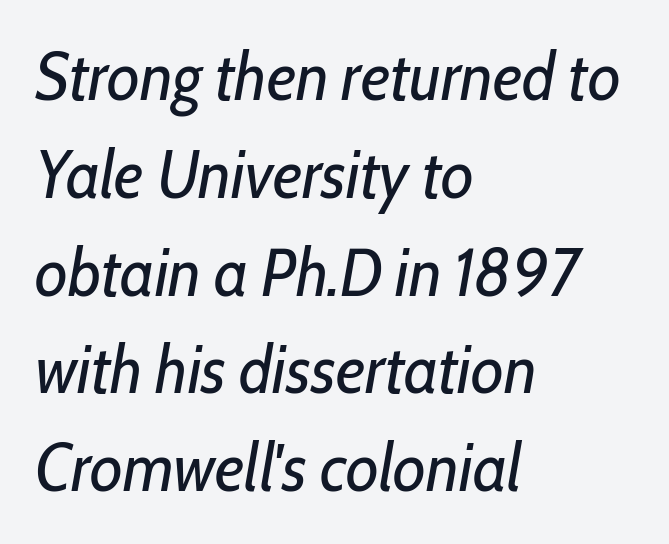
{"italic": "yes", "lean": "right", "slant_degrees": 10, "bold": "no", "weight": "regular", "width": "condensed", "stroke_contrast": "low", "x_height": "medium", "monospaced": "no", "underline": "no", "align": "left", "line_spacing": "normal", "line_spacing_ratio": 1.46, "letter_spacing": "normal", "letter_spacing_em": 0.0, "glyph_px": 67}
